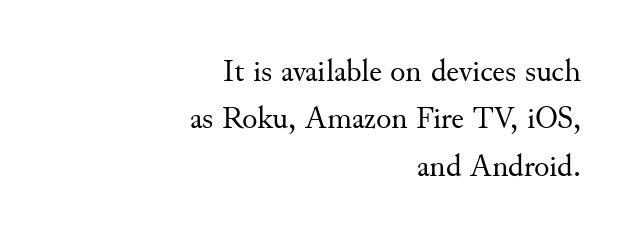
{"serif": "yes", "italic": "no", "bold": "no", "weight": "regular", "width": "normal", "stroke_contrast": "medium", "x_height": "small", "monospaced": "no", "underline": "no", "align": "right", "line_spacing": "normal", "line_spacing_ratio": 1.48, "letter_spacing": "normal", "letter_spacing_em": 0.0, "glyph_px": 32}
